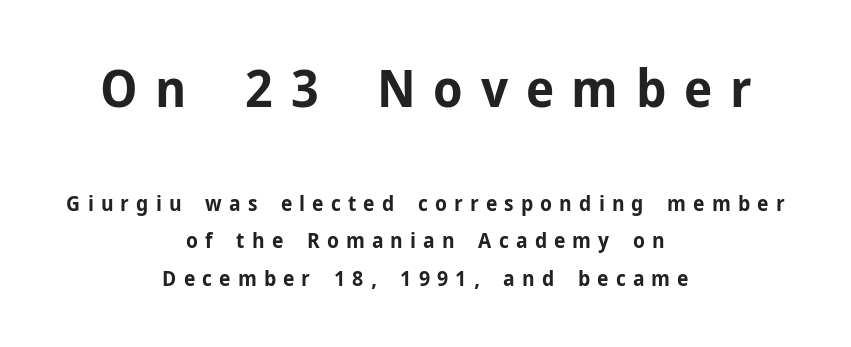
The image shows 52 px bold sans-serif type, upright; set centered, line spacing 1.79x, unusually wide letter spacing (+0.34 em), not underlined; the first (top) block is 2.48x larger; low stroke contrast and a medium x-height.
